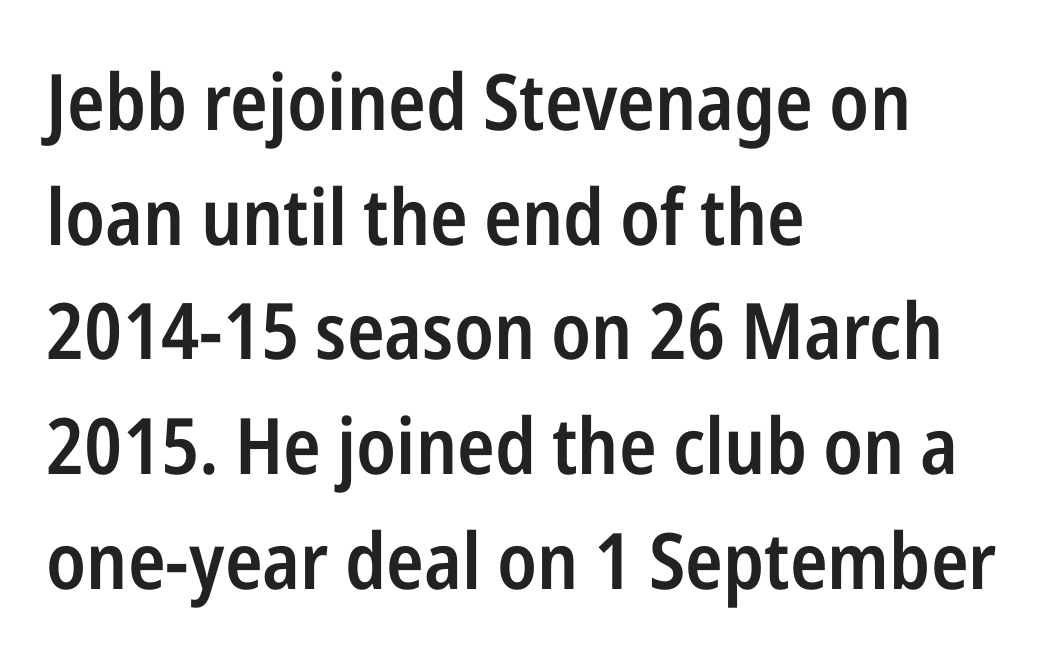
Q: Is the text bold? A: Semi-bold.
Q: Is the text italic (slanted)? A: No, it is upright.
Q: Is the typeface a serif or a sans-serif typeface? A: Sans-serif.
Q: Is the text underlined? A: No.
Q: How is the paragraph aligned? A: Left-aligned.
Q: Is the spacing between letters normal or unusually wide? A: Normal.
Q: Is the spacing between lines tight, normal or loose? A: Normal.
Q: Width (condensed, normal, or wide)? A: Condensed.
Q: Stroke contrast? A: Low.
Q: x-height? A: Medium.
Q: Monospaced? A: No.
